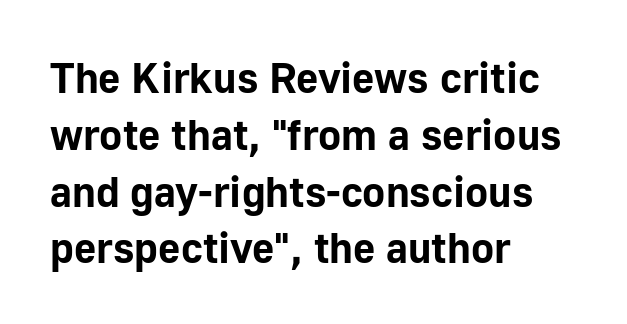
{"serif": "no", "italic": "no", "bold": "yes", "weight": "bold", "width": "normal", "stroke_contrast": "low", "x_height": "medium", "monospaced": "no", "underline": "no", "align": "left", "line_spacing": "normal", "line_spacing_ratio": 1.32, "letter_spacing": "normal", "letter_spacing_em": 0.0, "glyph_px": 43}
